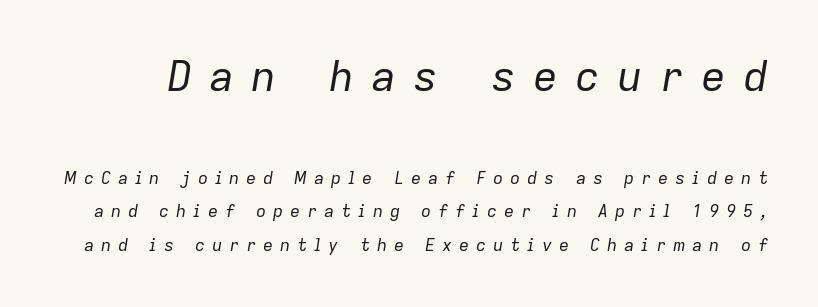
The image shows 42 px regular-weight type, italic (leaning right); set loose line spacing (1.98x), unusually wide letter spacing (+0.4 em), not underlined; the first (top) block is 2.47x larger; low stroke contrast and a medium x-height.
